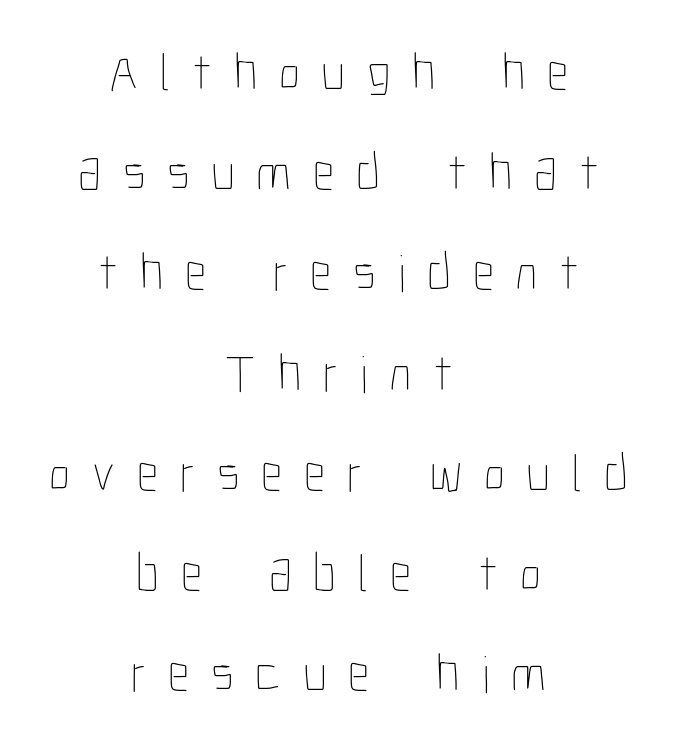
{"italic": "no", "bold": "no", "weight": "thin", "width": "condensed", "stroke_contrast": "low", "x_height": "medium", "monospaced": "no", "underline": "no", "align": "center", "line_spacing_ratio": 1.89, "letter_spacing": "wide", "letter_spacing_em": 0.41, "glyph_px": 53}
